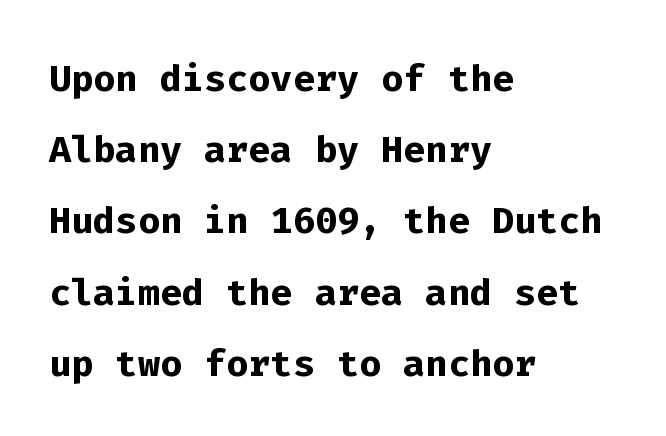
The image shows 52 px semibold sans-serif type, upright, monospaced; set left-aligned, normal line spacing (1.37x), normal letter spacing, not underlined; low stroke contrast and a medium x-height.
